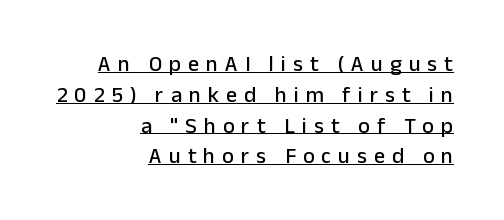
The image shows 22 px text type, upright; set right-aligned, normal line spacing (1.4x), unusually wide letter spacing (+0.32 em), underlined.
